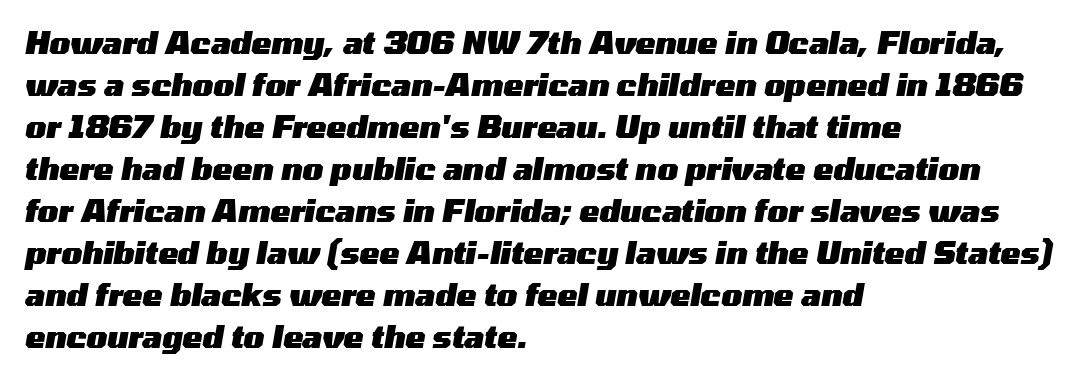
The glyphs are unaccompanied by any horizontal stroke below them. The letterforms sit shoulder to shoulder at normal distance. On the weight axis this lands at bold, roughly 700. Proportional: the letters do not fall into vertical columns. Each line starts at the same left margin while the right side varies.
